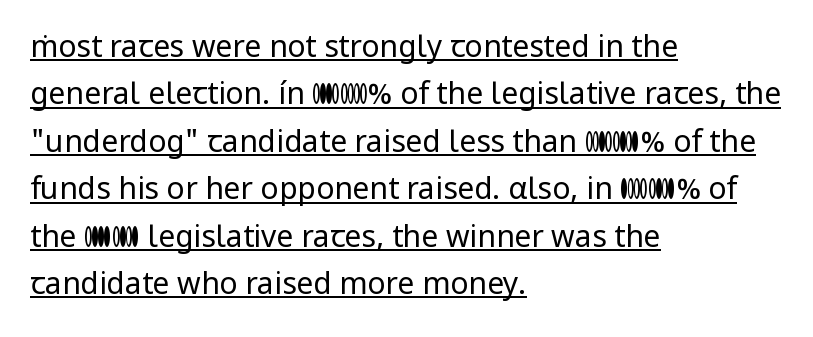
The image shows 30 px regular-weight sans-serif type, upright; set left-aligned, normal line spacing (1.58x), normal letter spacing, underlined; low stroke contrast and a medium x-height.
